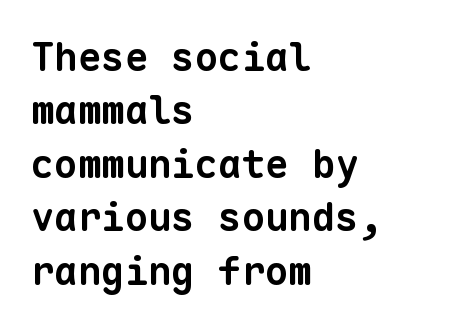
Fixed-width glyphs throughout — classic coding-font behaviour. The line-height multiplier appears to be the usual default. Thick stems and heavy bowls — unmistakably bold. Underline: absent. These lines stack with their left ends in a neat column. This is sans-serif lettering, the kind often seen on screens and signage.
